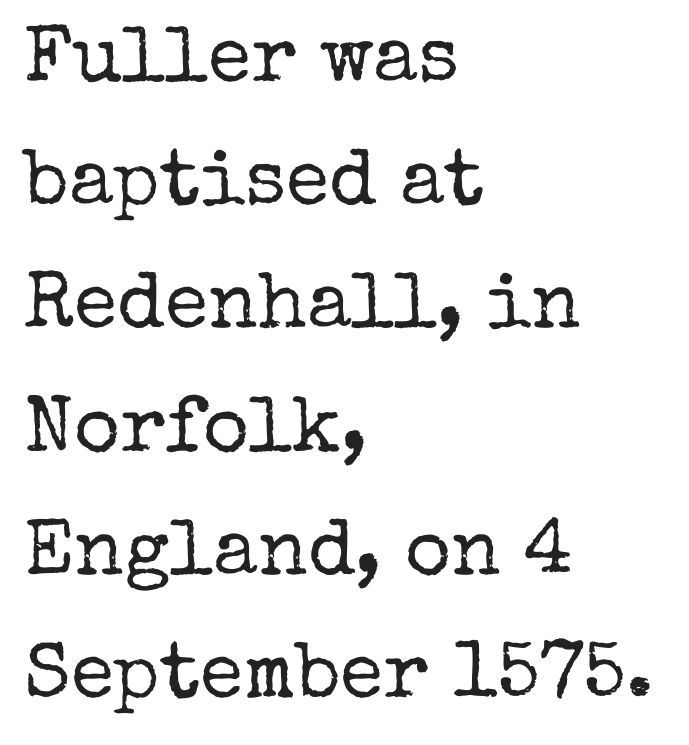
Underline: absent. Visually the block forms a straight wall on the left and a jagged coastline on the right. Examine the stroke ends and you'll spot serifs. Rendered with straight, roman letterforms. Is the letter spacing exaggerated? No — it looks like the ordinary default. On a weight scale, this lands at 450 or below.
